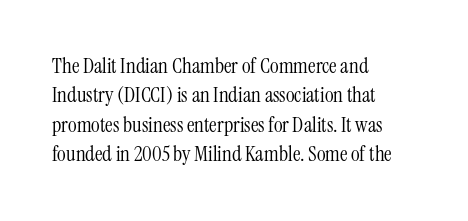
{"italic": "no", "bold": "no", "underline": "no", "align": "left", "line_spacing": "normal", "line_spacing_ratio": 1.4, "letter_spacing": "normal", "letter_spacing_em": 0.0, "glyph_px": 21}
